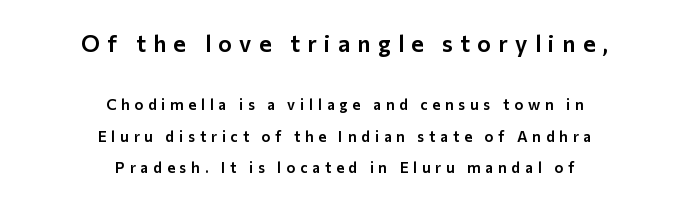
The image shows 23 px text type, upright; set centered, loose line spacing (2.09x), unusually wide letter spacing (+0.32 em), not underlined; the first (top) block is 1.53x larger.
